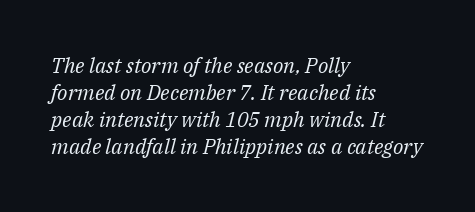
The horizontal fit of the characters is conventional and even. Stroke mass is kept to a normal reading level or below. Notice how the passage keeps a crisp vertical edge on the left only. Any mark beneath the type? The region is blank.
